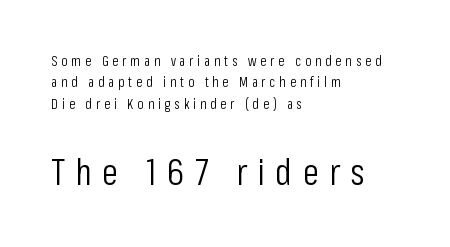
Here the glyphs are tracked loosely, breaking word shapes into spaced letters. Notice how the passage keeps a crisp vertical edge on the left only. The passage shown is not underscored anywhere. The face used here is proportionally spaced, like ordinary book or web type.
